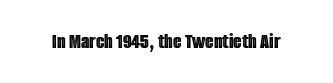
{"italic": "no", "underline": "no", "letter_spacing": "normal", "letter_spacing_em": 0.0, "glyph_px": 22}
